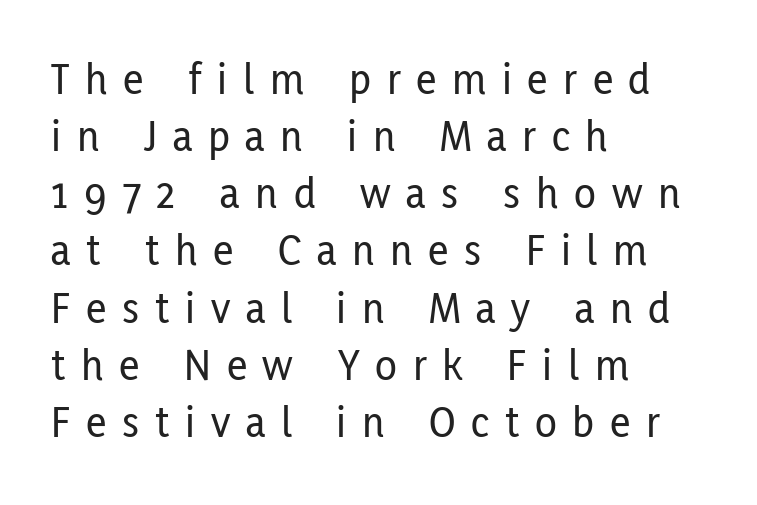
The image shows 45 px condensed sans-serif type, upright; set left-aligned, normal line spacing (1.27x), unusually wide letter spacing (+0.35 em), not underlined; low stroke contrast and a medium x-height.
